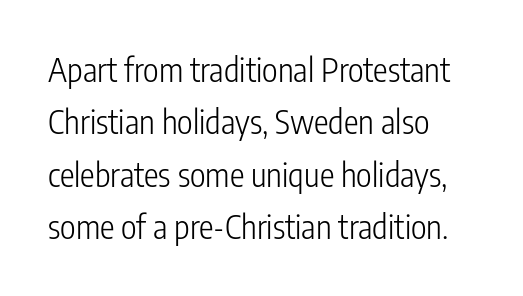
Quick note: not italic, upright. The face used here is proportionally spaced, like ordinary book or web type. Reading down the column, the eye jumps a familiar distance to each next line. Nope, no serifs anywhere on these letters.
